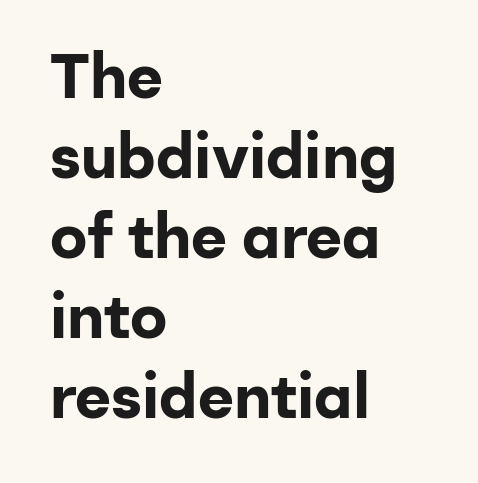
{"serif": "no", "italic": "no", "bold": "yes", "weight": "bold", "width": "normal", "stroke_contrast": "low", "x_height": "medium", "monospaced": "no", "underline": "no", "align": "left", "line_spacing": "normal", "line_spacing_ratio": 1.29, "letter_spacing": "normal", "letter_spacing_em": 0.0, "glyph_px": 62}
